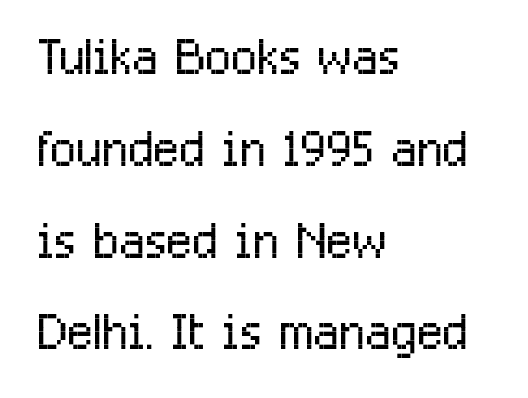
{"serif": "no", "italic": "no", "bold": "no", "weight": "light", "width": "condensed", "stroke_contrast": "low", "x_height": "medium", "monospaced": "no", "underline": "no", "align": "left", "line_spacing": "normal", "line_spacing_ratio": 1.33, "letter_spacing": "normal", "letter_spacing_em": 0.0, "glyph_px": 69}
